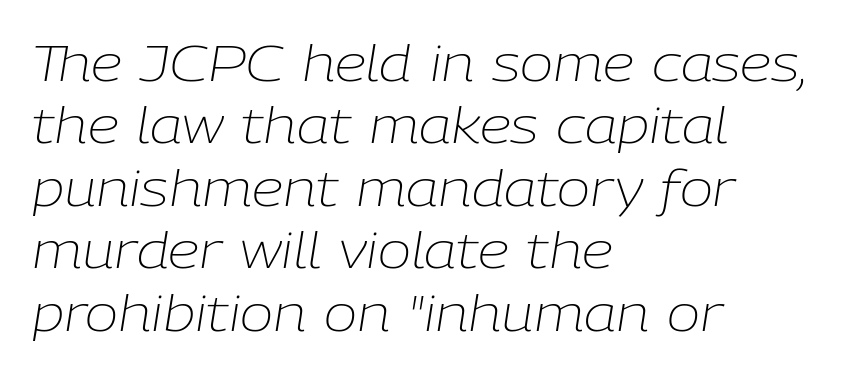
Q: Is the text bold? A: No.
Q: Is the text italic (slanted)? A: Yes, it leans right by about 9 degrees.
Q: Is the text underlined? A: No.
Q: How is the paragraph aligned? A: Left-aligned.
Q: Is the spacing between letters normal or unusually wide? A: Normal.
Q: Is the spacing between lines tight, normal or loose? A: Normal.
Q: Width (condensed, normal, or wide)? A: Normal.
Q: Stroke contrast? A: Low.
Q: x-height? A: Medium.
Q: Monospaced? A: No.
